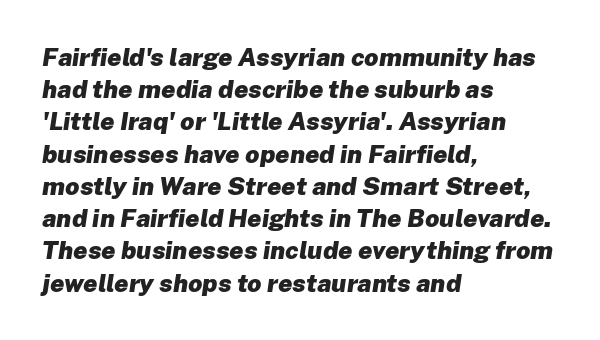
Compared with typical body copy, the letter spacing here is the same. These words are printed bold, with thick strokes throughout. The ragged edge is on the right, which tells us the setting is flush left. Evenly set lines give the paragraph a standard silhouette.
